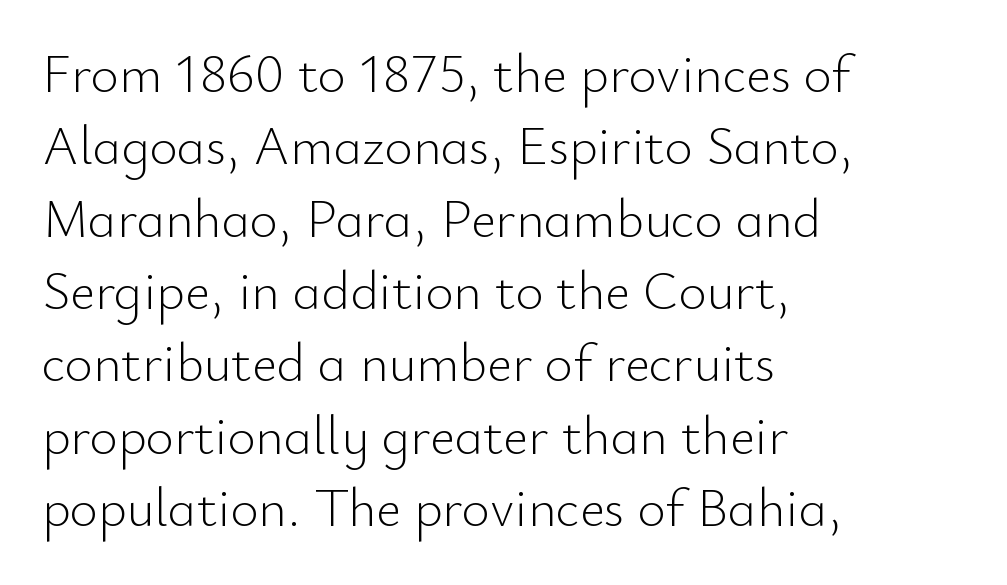
{"serif": "no", "italic": "no", "bold": "no", "weight": "light", "width": "normal", "stroke_contrast": "low", "x_height": "small", "monospaced": "no", "underline": "no", "align": "left", "line_spacing": "normal", "line_spacing_ratio": 1.34, "letter_spacing": "normal", "letter_spacing_em": 0.0, "glyph_px": 54}
